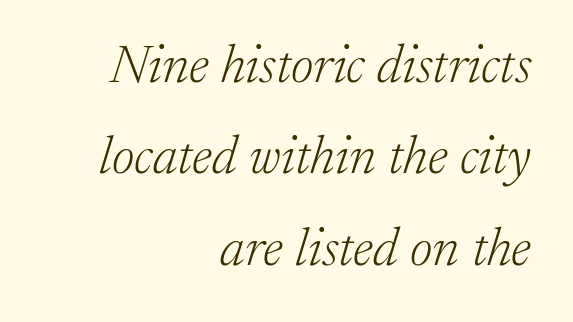
{"serif": "yes", "italic": "yes", "lean": "right", "slant_degrees": 17, "bold": "no", "weight": "light", "width": "normal", "stroke_contrast": "low", "x_height": "medium", "monospaced": "no", "underline": "no", "align": "right", "line_spacing": "normal", "line_spacing_ratio": 1.69, "letter_spacing": "normal", "letter_spacing_em": 0.0, "glyph_px": 54}
